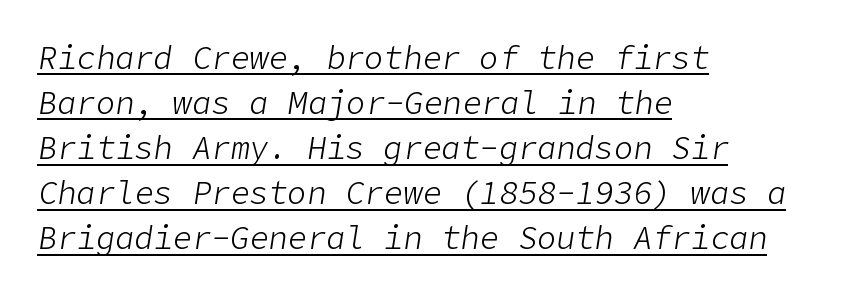
Notice how descenders clear the ascenders below comfortably — that's standard leading. Is there an underline? Yes — a line sits under the letters. The font's italic variant was chosen for this text. Inter-character spacing is left at the font's built-in metrics. Each line starts at the same left margin while the right side varies.
